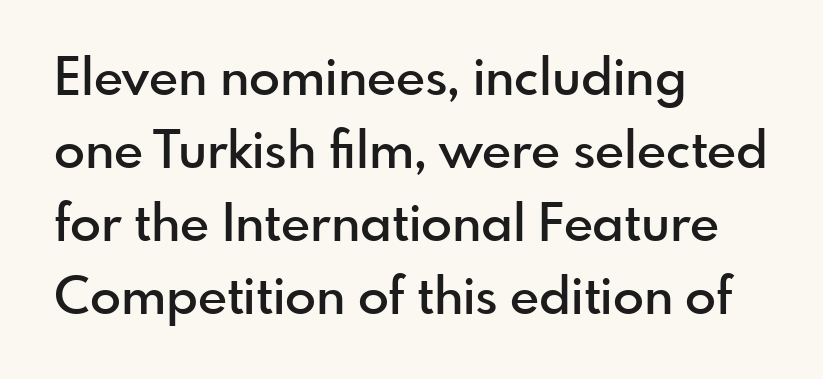
{"serif": "no", "italic": "no", "bold": "semi", "weight": "semibold", "width": "normal", "x_height": "small", "monospaced": "no", "underline": "no", "align": "left", "line_spacing": "normal", "line_spacing_ratio": 1.43, "letter_spacing": "normal", "letter_spacing_em": 0.0, "glyph_px": 51}
